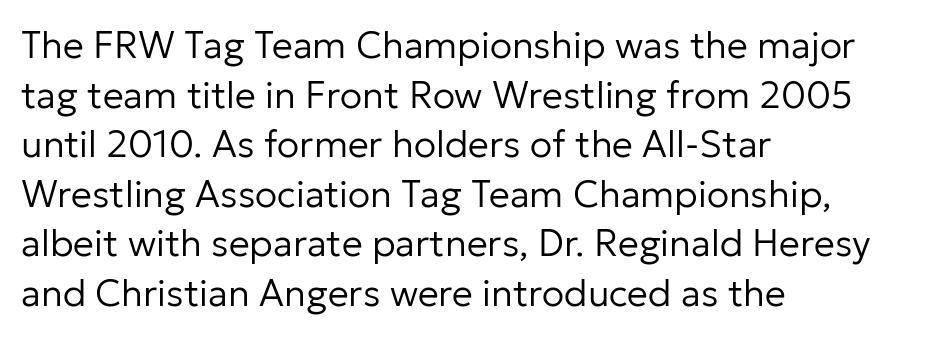
The image shows 37 px regular-weight sans-serif type, upright; set left-aligned, normal line spacing (1.34x), normal letter spacing, not underlined; low stroke contrast and a medium x-height.
